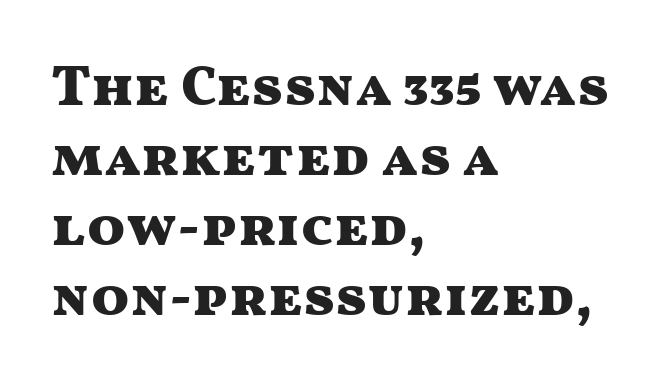
{"serif": "no", "italic": "no", "bold": "yes", "weight": "heavy", "width": "wide", "stroke_contrast": "medium", "x_height": "medium", "monospaced": "no", "underline": "no", "align": "left", "line_spacing": "normal", "line_spacing_ratio": 1.25, "letter_spacing": "normal", "letter_spacing_em": 0.0, "glyph_px": 56}
